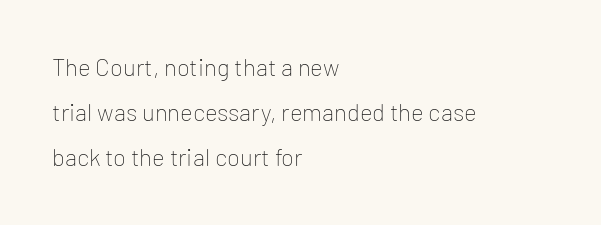
{"italic": "no", "bold": "no", "underline": "no", "align": "left", "line_spacing_ratio": 1.88, "letter_spacing": "normal", "letter_spacing_em": 0.0, "glyph_px": 24}
